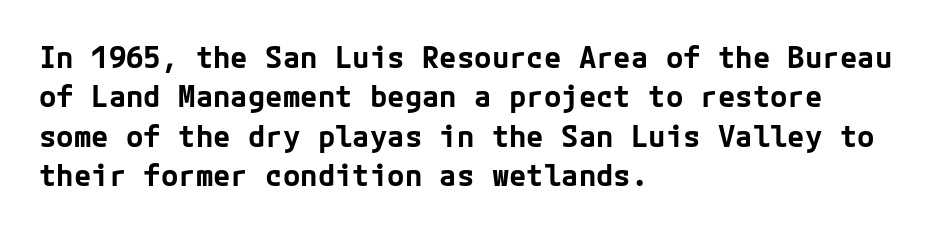
Notice how the stems are strictly vertical — no italics here. Typographic density is high because the face is bold. Typographically, this falls in the sans-serif category. Underline: absent. A classic flush-left, rag-right setting is used for this passage. Evenly set lines give the paragraph a standard silhouette.
